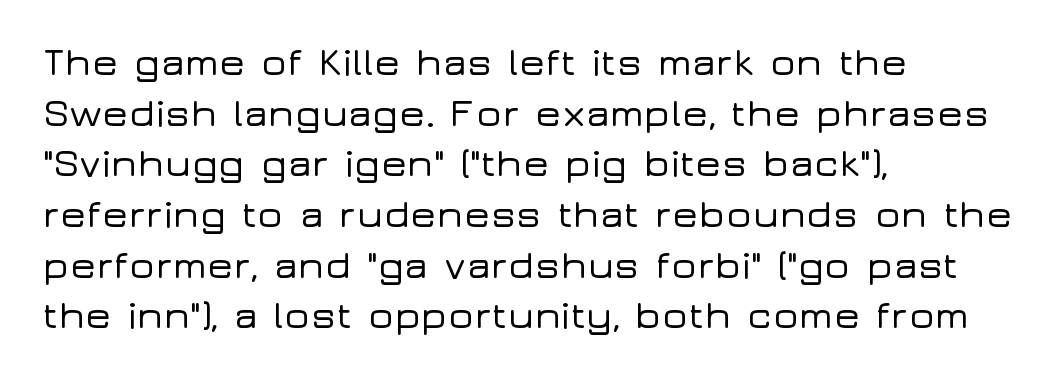
The image shows 39 px wide sans-serif type, upright; set left-aligned, normal line spacing (1.3x), normal letter spacing, not underlined; low stroke contrast and a medium x-height.
